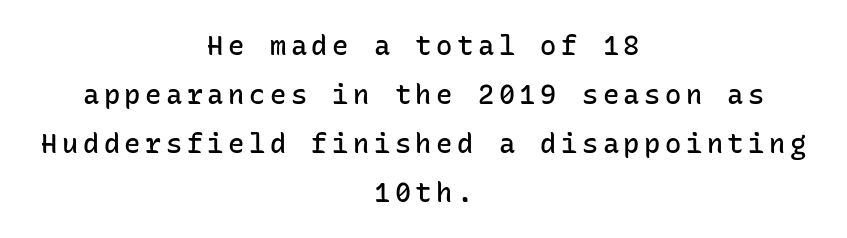
The typesetting leans somewhat heavy: a semibold. Quick note: not italic, upright. The string is rendered with underlining switched off. The passage is arranged like a title page — every line centered.
